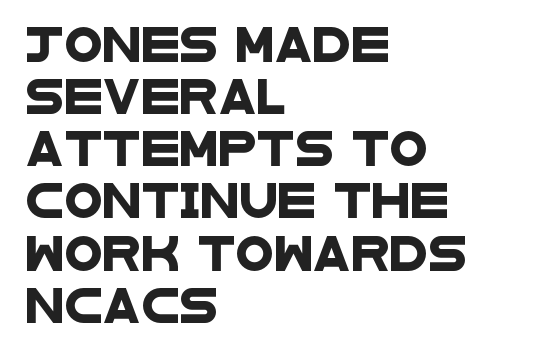
The image shows 35 px wide sans-serif type; set left-aligned, normal line spacing (1.49x), normal letter spacing, not underlined; low stroke contrast and a large x-height.
